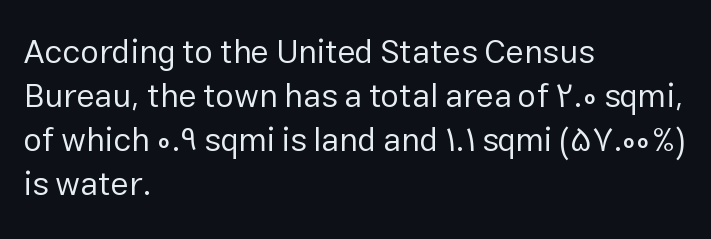
The letters carry no serifs — their stems end cleanly without finishing strokes. The paragraph has a hard left edge and a soft right edge. Is this a fixed-width face? No — the glyphs have proportional, varying widths. Notice how descenders clear the ascenders below comfortably — that's standard leading. The cut favours lightness, reaching ordinary text weight at its darkest. The type is set solid horizontally, with unmodified tracking.
